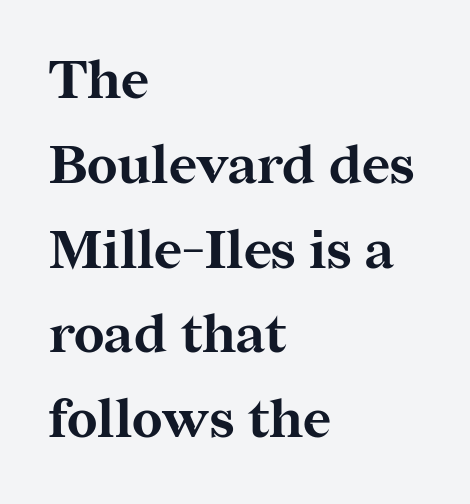
{"serif": "yes", "italic": "no", "bold": "yes", "weight": "bold", "width": "normal", "stroke_contrast": "medium", "x_height": "medium", "monospaced": "no", "underline": "no", "align": "left", "line_spacing": "normal", "line_spacing_ratio": 1.57, "letter_spacing": "normal", "letter_spacing_em": 0.0, "glyph_px": 54}
